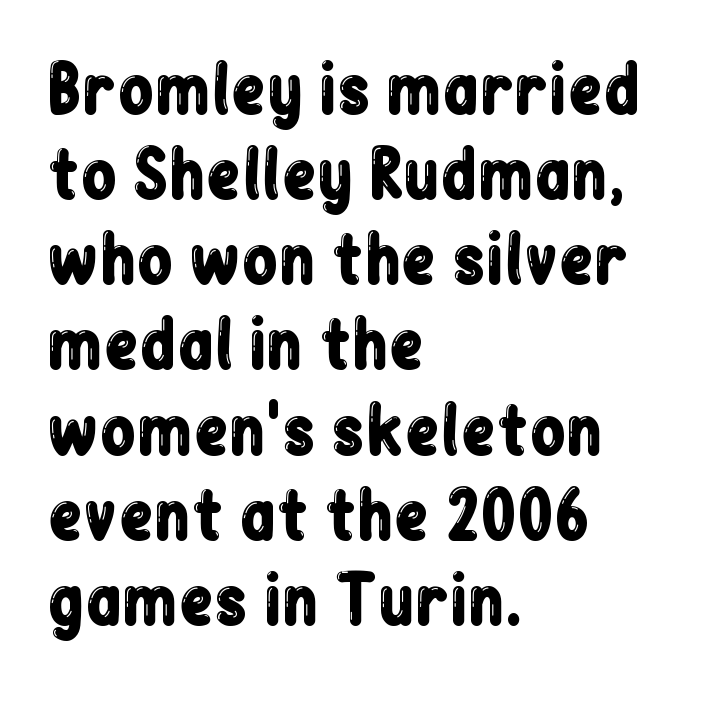
{"serif": "no", "italic": "no", "width": "condensed", "stroke_contrast": "low", "x_height": "medium", "monospaced": "no", "underline": "no", "align": "left", "line_spacing": "normal", "line_spacing_ratio": 1.31, "letter_spacing": "normal", "letter_spacing_em": 0.0, "glyph_px": 65}
